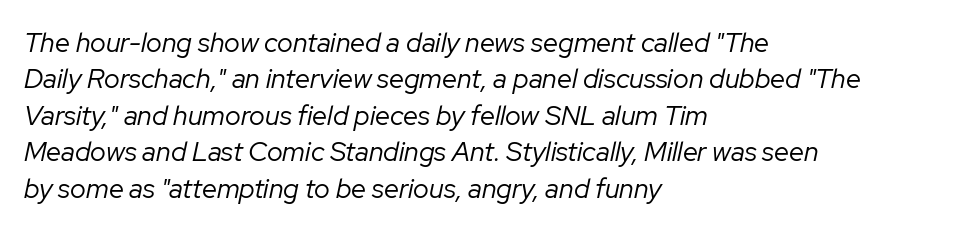
The image shows 27 px text type, italic (leaning right); set left-aligned, normal line spacing (1.35x), normal letter spacing, not underlined.
